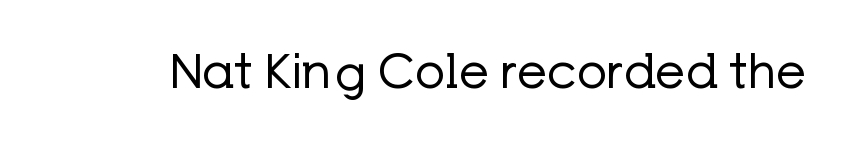
Q: Is the text bold? A: No.
Q: Is the text italic (slanted)? A: No, it is upright.
Q: Is the typeface a serif or a sans-serif typeface? A: Sans-serif.
Q: Is the text underlined? A: No.
Q: Is the spacing between letters normal or unusually wide? A: Normal.
Q: Width (condensed, normal, or wide)? A: Normal.
Q: Stroke contrast? A: Low.
Q: x-height? A: Medium.
Q: Monospaced? A: No.
